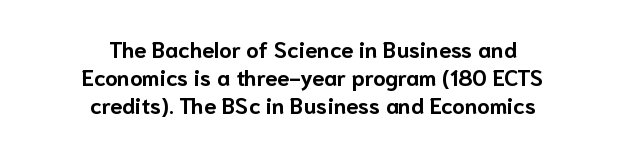
{"italic": "no", "bold": "yes", "underline": "no", "align": "center", "line_spacing": "normal", "line_spacing_ratio": 1.27, "letter_spacing": "normal", "letter_spacing_em": 0.0, "glyph_px": 22}
